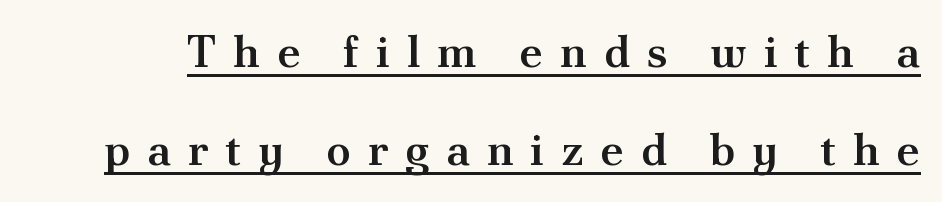
The image shows 45 px semibold serif type, upright; set loose line spacing (2.18x), unusually wide letter spacing (+0.37 em), underlined; medium stroke contrast and a small x-height.
